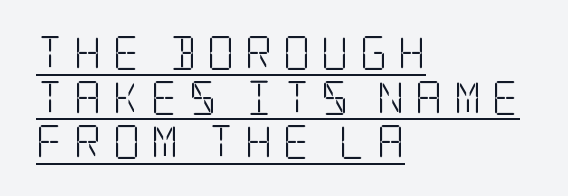
The image shows 34 px light, condensed serif type, upright; set left-aligned, normal line spacing (1.31x), unusually wide letter spacing (+0.31 em), underlined; low stroke contrast and a large x-height.
